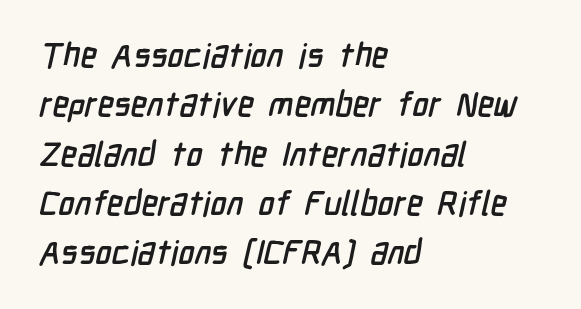
The image shows 34 px condensed sans-serif type; set left-aligned, normal line spacing (1.45x), normal letter spacing, not underlined; low stroke contrast and a medium x-height.
